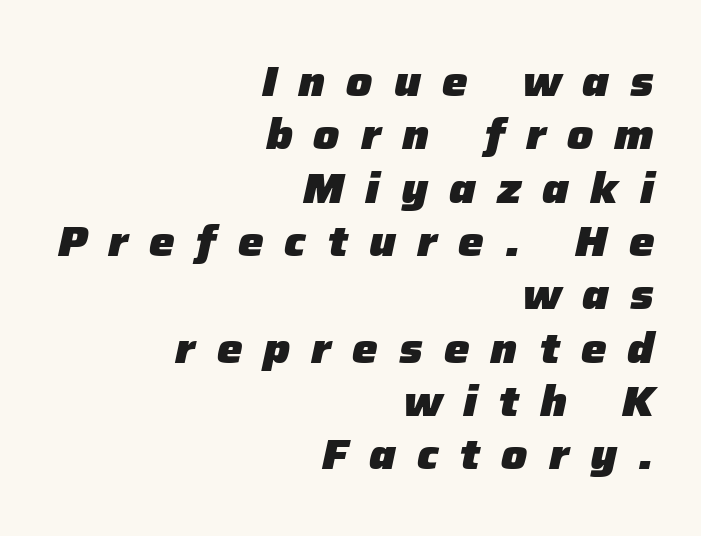
Q: Is the text bold? A: Yes.
Q: Is the text italic (slanted)? A: Yes, it leans right by about 12 degrees.
Q: Is the text underlined? A: No.
Q: How is the paragraph aligned? A: Right-aligned.
Q: Is the spacing between letters normal or unusually wide? A: Unusually wide.
Q: Width (condensed, normal, or wide)? A: Normal.
Q: Stroke contrast? A: Low.
Q: x-height? A: Medium.
Q: Monospaced? A: No.
